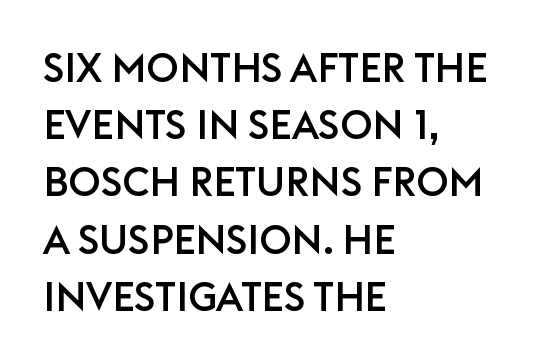
The image shows 40 px sans-serif type, upright; set left-aligned, normal line spacing (1.43x), normal letter spacing, not underlined; low stroke contrast and a large x-height.
